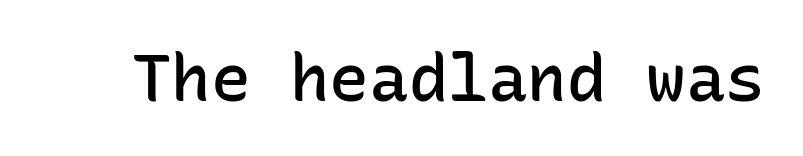
The image shows 66 px semibold sans-serif type, upright, monospaced; set normal letter spacing, not underlined; low stroke contrast and a medium x-height.
